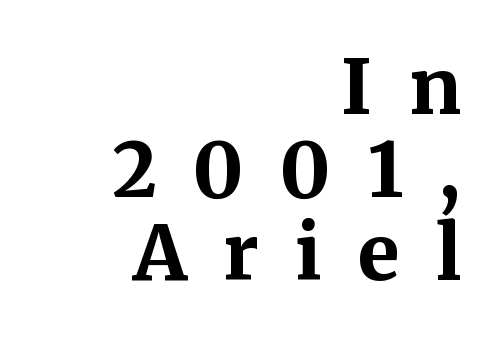
Q: Is the text bold? A: Yes.
Q: Is the text italic (slanted)? A: No, it is upright.
Q: Is the typeface a serif or a sans-serif typeface? A: Serif.
Q: Is the text underlined? A: No.
Q: How is the paragraph aligned? A: Right-aligned.
Q: Is the spacing between letters normal or unusually wide? A: Unusually wide.
Q: Is the spacing between lines tight, normal or loose? A: Tight.
Q: Width (condensed, normal, or wide)? A: Normal.
Q: Stroke contrast? A: Medium.
Q: x-height? A: Medium.
Q: Monospaced? A: No.
